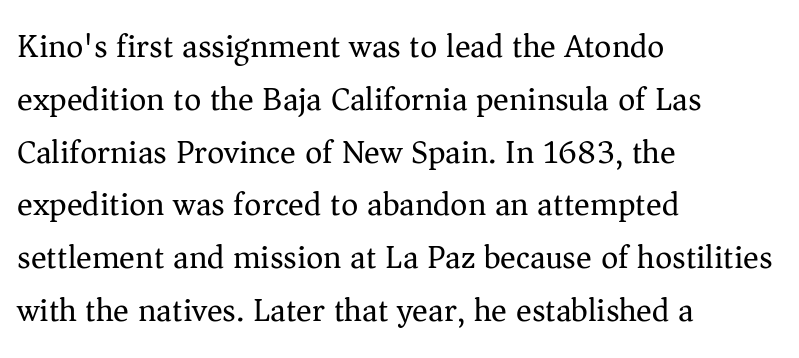
The image shows 33 px regular-weight serif type, upright; set left-aligned, normal line spacing (1.6x), normal letter spacing, not underlined; medium stroke contrast and a medium x-height.
